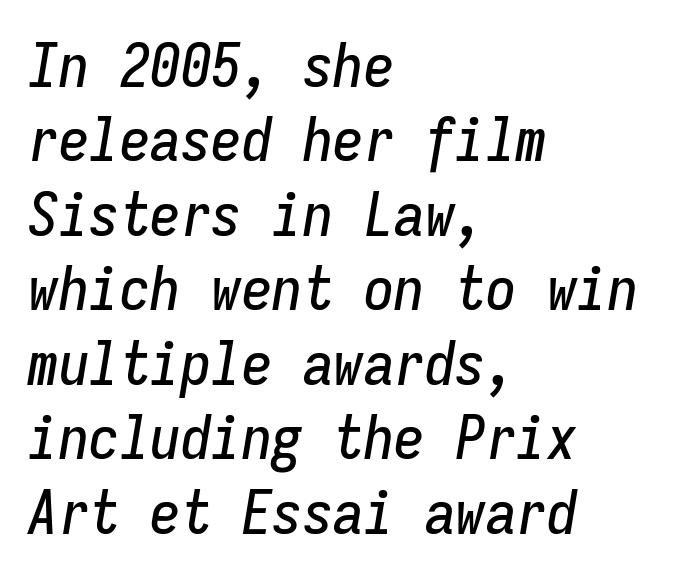
The image shows 61 px condensed type, italic (leaning right), monospaced; set left-aligned, line spacing 1.22x, normal letter spacing, not underlined; low stroke contrast and a medium x-height.
